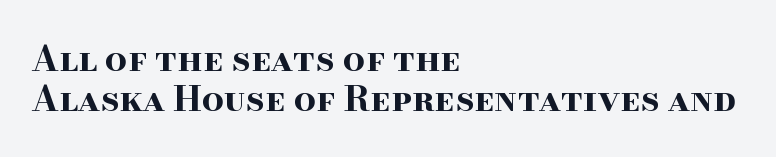
Q: Is the text bold? A: Yes.
Q: Is the text italic (slanted)? A: No, it is upright.
Q: Is the typeface a serif or a sans-serif typeface? A: Serif.
Q: Is the text underlined? A: No.
Q: How is the paragraph aligned? A: Left-aligned.
Q: Is the spacing between letters normal or unusually wide? A: Normal.
Q: Is the spacing between lines tight, normal or loose? A: Tight.
Q: Width (condensed, normal, or wide)? A: Wide.
Q: Stroke contrast? A: High.
Q: x-height? A: Small.
Q: Monospaced? A: No.
